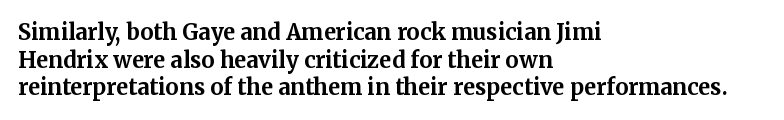
Q: Is the text bold? A: Yes.
Q: Is the text italic (slanted)? A: No, it is upright.
Q: Is the text underlined? A: No.
Q: How is the paragraph aligned? A: Left-aligned.
Q: Is the spacing between letters normal or unusually wide? A: Normal.
Q: Is the spacing between lines tight, normal or loose? A: Normal.
